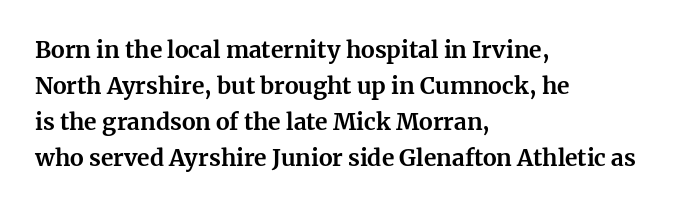
The image shows 23 px bold type, upright; set left-aligned, normal line spacing (1.56x), normal letter spacing, not underlined.
